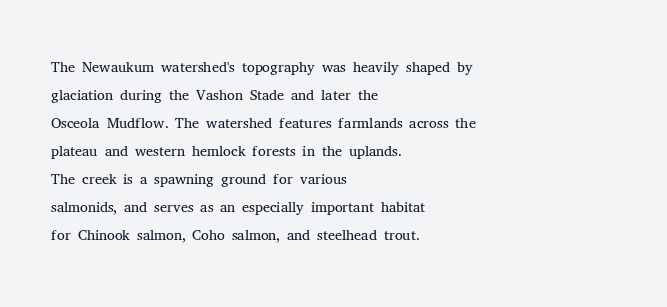
Q: Is the text bold? A: No.
Q: Is the text italic (slanted)? A: No, it is upright.
Q: Is the text underlined? A: No.
Q: How is the paragraph aligned? A: Left-aligned.
Q: Is the spacing between letters normal or unusually wide? A: Normal.
Q: Is the spacing between lines tight, normal or loose? A: Normal.
